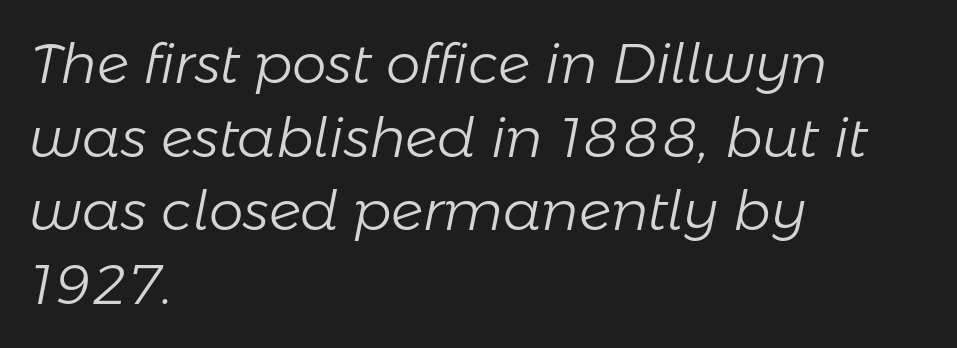
Q: Is the text bold? A: No.
Q: Is the text italic (slanted)? A: Yes, it leans right by about 11 degrees.
Q: Is the text underlined? A: No.
Q: How is the paragraph aligned? A: Left-aligned.
Q: Is the spacing between letters normal or unusually wide? A: Normal.
Q: Is the spacing between lines tight, normal or loose? A: Normal.
Q: Width (condensed, normal, or wide)? A: Normal.
Q: Stroke contrast? A: Low.
Q: x-height? A: Medium.
Q: Monospaced? A: No.
